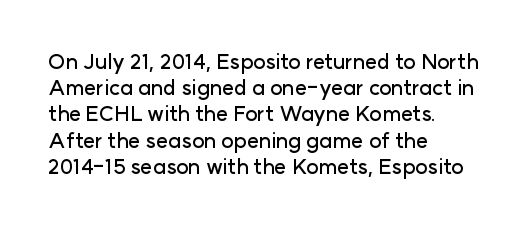
Q: Is the text italic (slanted)? A: No, it is upright.
Q: Is the text underlined? A: No.
Q: How is the paragraph aligned? A: Left-aligned.
Q: Is the spacing between letters normal or unusually wide? A: Normal.
Q: Is the spacing between lines tight, normal or loose? A: Normal.
